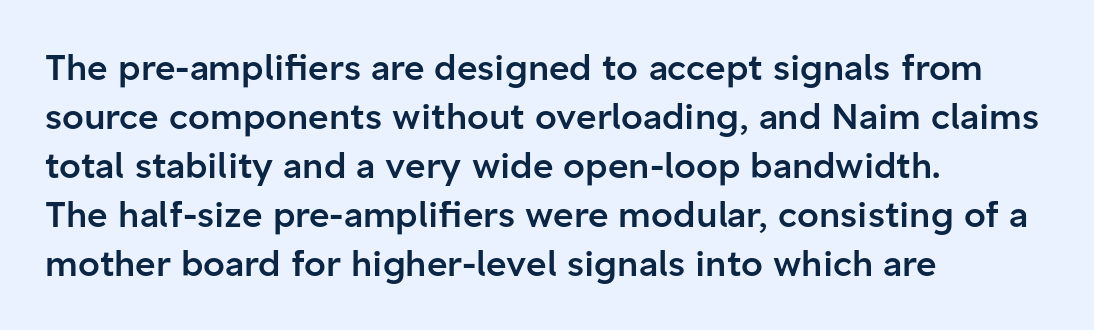
The image shows 35 px semibold sans-serif type, upright; set left-aligned, normal line spacing (1.4x), normal letter spacing, not underlined; low stroke contrast and a medium x-height.
